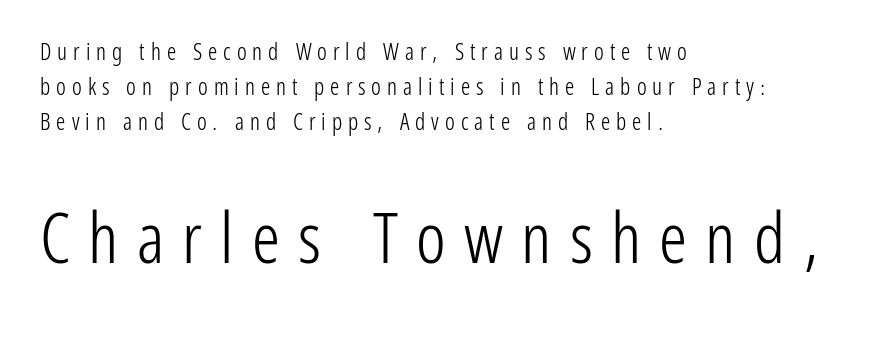
Size hierarchy here favors the trailing block over the leading one. Every stem runs plumb, perpendicular to the baseline. Beneath every word, the page is bare. Stems and bowls with no extra thickness — not bold.
